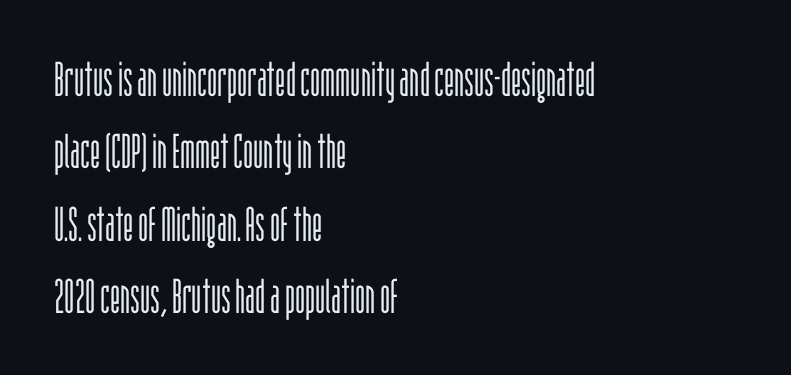
Q: Is the text bold? A: No.
Q: Is the text italic (slanted)? A: No, it is upright.
Q: Is the typeface a serif or a sans-serif typeface? A: Sans-serif.
Q: Is the text underlined? A: No.
Q: How is the paragraph aligned? A: Left-aligned.
Q: Is the spacing between letters normal or unusually wide? A: Normal.
Q: Is the spacing between lines tight, normal or loose? A: Normal.
Q: Width (condensed, normal, or wide)? A: Condensed.
Q: Stroke contrast? A: Low.
Q: x-height? A: Large.
Q: Monospaced? A: No.
